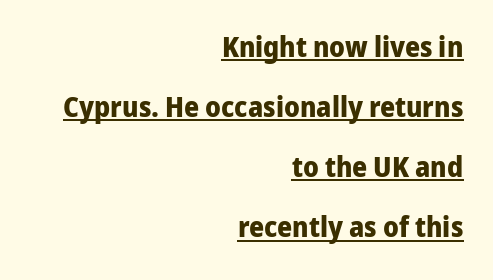
Q: Is the text bold? A: Yes.
Q: Is the text italic (slanted)? A: No, it is upright.
Q: Is the typeface a serif or a sans-serif typeface? A: Sans-serif.
Q: Is the text underlined? A: Yes.
Q: How is the paragraph aligned? A: Right-aligned.
Q: Is the spacing between letters normal or unusually wide? A: Normal.
Q: Is the spacing between lines tight, normal or loose? A: Loose.
Q: Width (condensed, normal, or wide)? A: Normal.
Q: Stroke contrast? A: Low.
Q: x-height? A: Medium.
Q: Monospaced? A: No.
